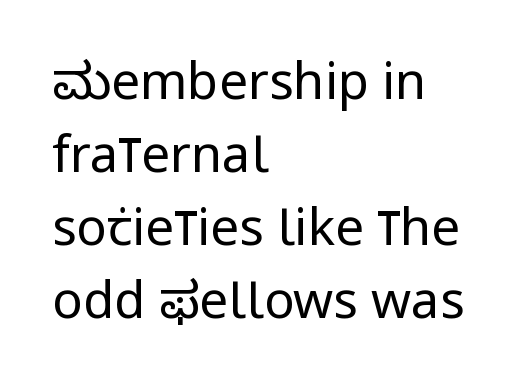
Left-aligned paragraph, ragged on the right. The font family rendered here belongs to the sans-serif group. The rendering uses a moderate line-height, typical for paragraphs. No chunkiness to these letters — they're not bold.
